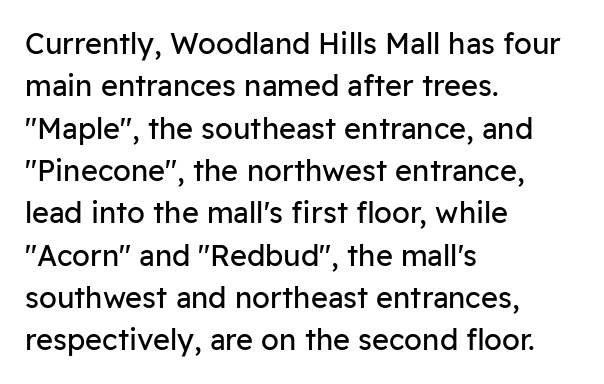
Quick note: not italic, upright. Nobody touched the tracking dial on this one. Teacher's note: observe the even left margin — that is flush-left alignment. No heavy texture on the line: the type isn't bold. Serifs: no, the terminals of the letterforms are clean. Each letter keeps its own natural width here, so spacing adapts to shape.
